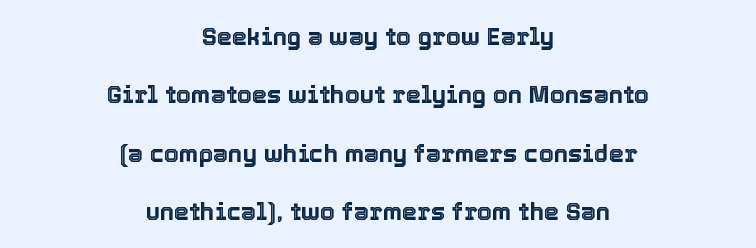
Vertically, the passage feels expansive, rows floating well apart. Ordinary non-slanted type is in use. Line starts and ends both wander, symmetrically. Descenders are the only things crossing below the line. Is the letter spacing exaggerated? No — it looks like the ordinary default.
